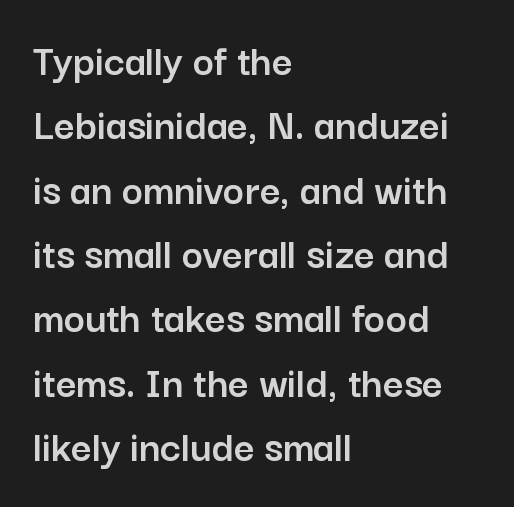
The image shows 45 px sans-serif type, upright; set left-aligned, normal line spacing (1.43x), normal letter spacing, not underlined; low stroke contrast and a medium x-height.
